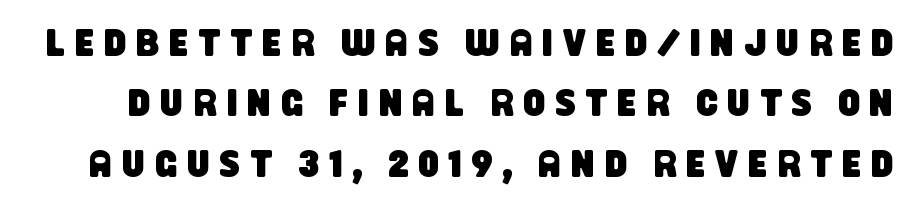
{"serif": "no", "width": "condensed", "stroke_contrast": "low", "x_height": "large", "monospaced": "no", "underline": "no", "line_spacing": "normal", "line_spacing_ratio": 1.59, "letter_spacing": "wide", "letter_spacing_em": 0.26, "glyph_px": 38}
